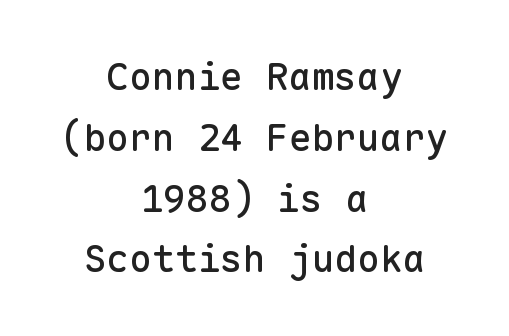
Q: Is the text italic (slanted)? A: No, it is upright.
Q: Is the typeface a serif or a sans-serif typeface? A: Sans-serif.
Q: Is the text underlined? A: No.
Q: How is the paragraph aligned? A: Centered.
Q: Is the spacing between letters normal or unusually wide? A: Normal.
Q: Is the spacing between lines tight, normal or loose? A: Normal.
Q: Width (condensed, normal, or wide)? A: Normal.
Q: Stroke contrast? A: Low.
Q: x-height? A: Medium.
Q: Monospaced? A: Yes.
